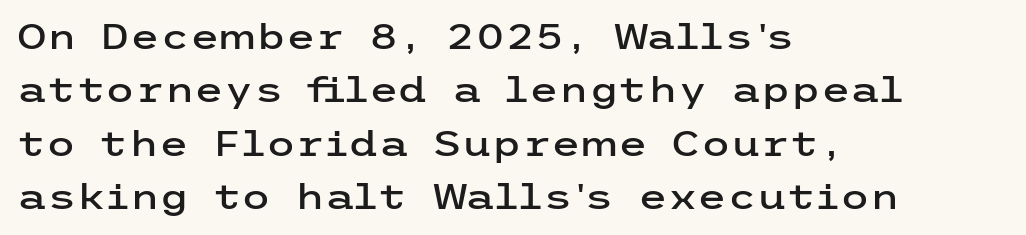
Q: Is the text italic (slanted)? A: No, it is upright.
Q: Is the typeface a serif or a sans-serif typeface? A: Sans-serif.
Q: Is the text underlined? A: No.
Q: How is the paragraph aligned? A: Left-aligned.
Q: Is the spacing between letters normal or unusually wide? A: Normal.
Q: Is the spacing between lines tight, normal or loose? A: Normal.
Q: Width (condensed, normal, or wide)? A: Wide.
Q: Stroke contrast? A: Low.
Q: x-height? A: Medium.
